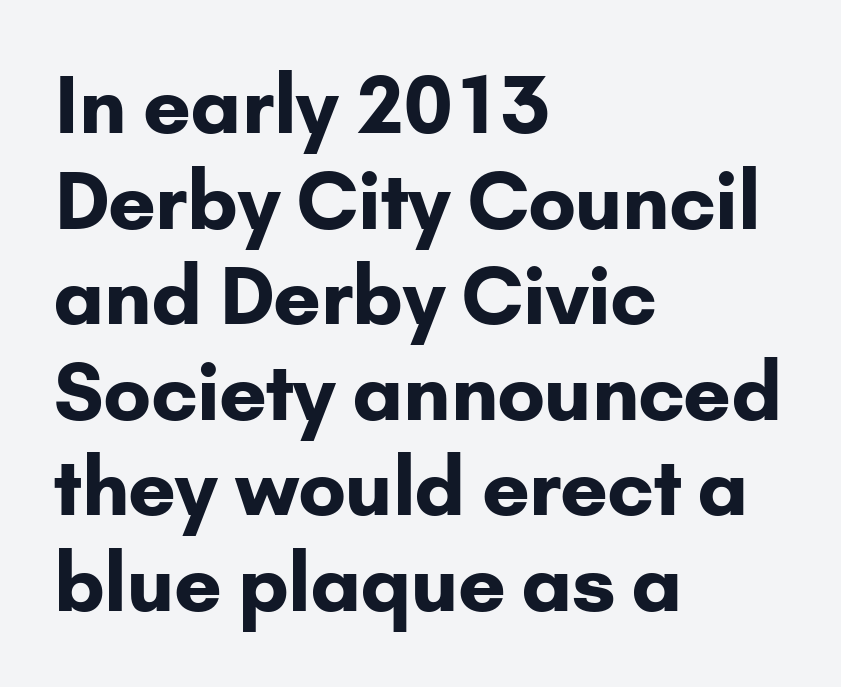
Q: Is the text bold? A: Yes.
Q: Is the text italic (slanted)? A: No, it is upright.
Q: Is the typeface a serif or a sans-serif typeface? A: Sans-serif.
Q: Is the text underlined? A: No.
Q: How is the paragraph aligned? A: Left-aligned.
Q: Is the spacing between letters normal or unusually wide? A: Normal.
Q: Width (condensed, normal, or wide)? A: Normal.
Q: Stroke contrast? A: Low.
Q: x-height? A: Small.
Q: Monospaced? A: No.
